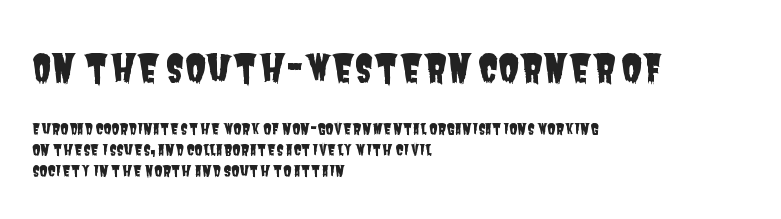
Q: Is the typeface a serif or a sans-serif typeface? A: Sans-serif.
Q: Is the text underlined? A: No.
Q: How is the paragraph aligned? A: Left-aligned.
Q: Is the spacing between letters normal or unusually wide? A: Normal.
Q: Is the spacing between lines tight, normal or loose? A: Normal.
Q: Which block of text is set in a larger size, the first (top) or the second (bottom)? A: The first (top) one.
Q: Width (condensed, normal, or wide)? A: Condensed.
Q: Stroke contrast? A: Low.
Q: x-height? A: Large.
Q: Monospaced? A: No.
